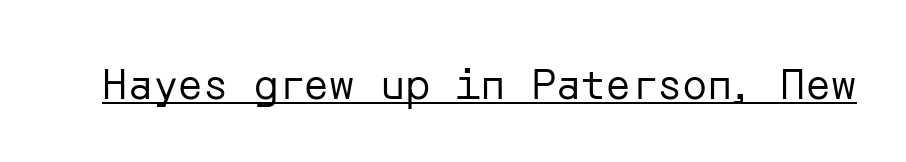
{"serif": "no", "italic": "no", "bold": "no", "weight": "regular", "width": "normal", "stroke_contrast": "low", "x_height": "medium", "underline": "yes", "letter_spacing": "normal", "letter_spacing_em": 0.0, "glyph_px": 42}
